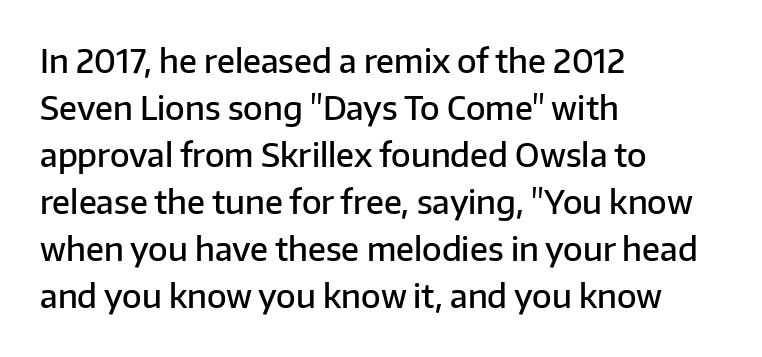
A typesetter would label this face a sans. A typesetter would call this proportional, since set widths differ per character. Every row of glyphs begins at an identical x-position on the left. A normal amount of white space separates one row of letters from the next. A roman cut, with each character standing at attention.
